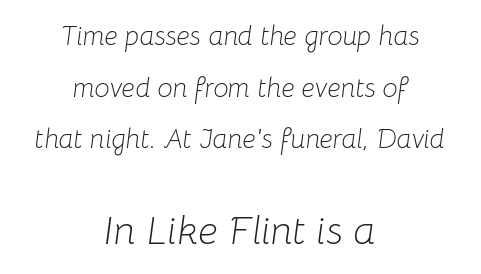
{"italic": "yes", "lean": "right", "slant_degrees": 8, "bold": "no", "weight": "light", "width": "normal", "stroke_contrast": "low", "x_height": "medium", "monospaced": "no", "underline": "no", "align": "center", "line_spacing": "loose", "line_spacing_ratio": 1.91, "letter_spacing": "normal", "letter_spacing_em": 0.0, "larger_block": "second", "size_ratio": 1.48, "glyph_px": 40}
